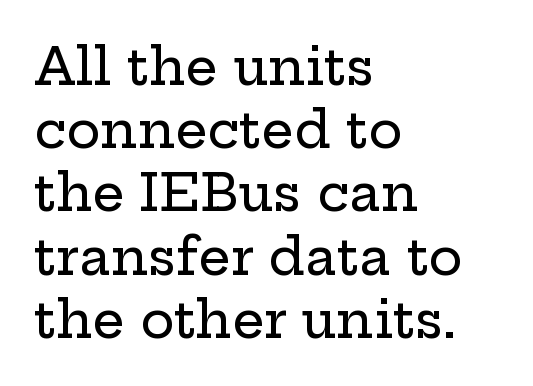
The face used here is proportionally spaced, like ordinary book or web type. Teacher's note: observe the even left margin — that is flush-left alignment. The designer went with a serif here, giving each stem small feet. The typography opts for an upright posture over an oblique one.
